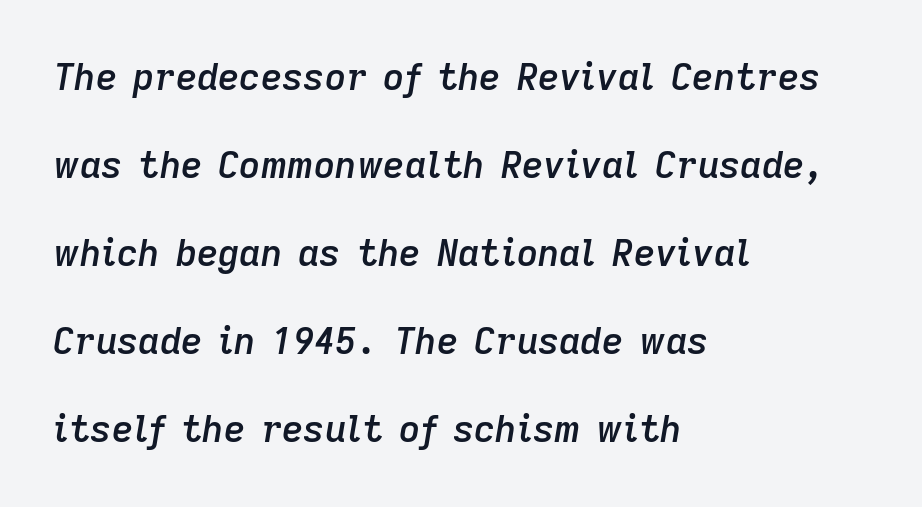
Q: Is the text bold? A: Semi-bold.
Q: Is the text italic (slanted)? A: Yes, it leans right by about 9 degrees.
Q: Is the text underlined? A: No.
Q: How is the paragraph aligned? A: Left-aligned.
Q: Is the spacing between letters normal or unusually wide? A: Normal.
Q: Is the spacing between lines tight, normal or loose? A: Loose.
Q: Width (condensed, normal, or wide)? A: Normal.
Q: Stroke contrast? A: Low.
Q: x-height? A: Medium.
Q: Monospaced? A: No.
